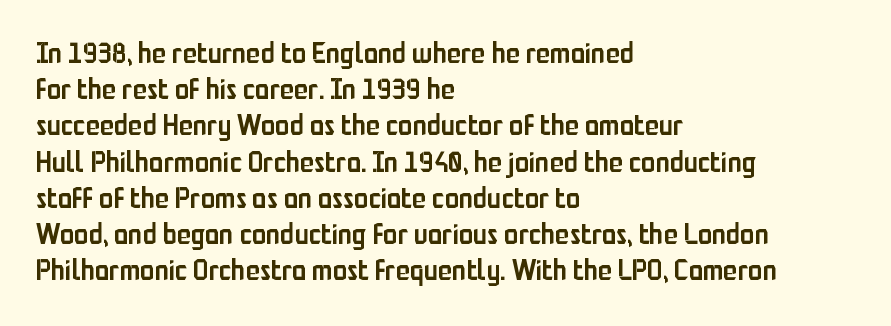
The image shows 29 px semibold, condensed sans-serif type, upright; set left-aligned, normal line spacing (1.25x), normal letter spacing, not underlined; low stroke contrast and a medium x-height.
